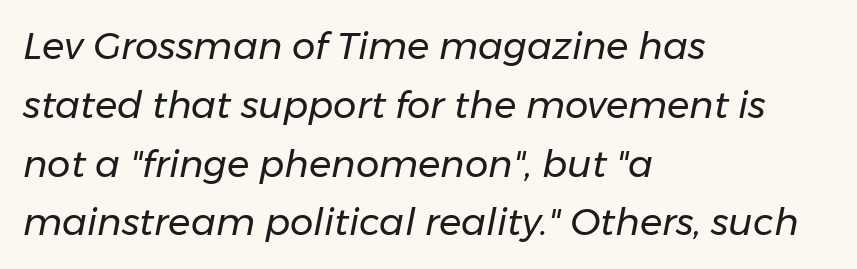
Q: Is the text bold? A: No.
Q: Is the text italic (slanted)? A: Yes, it leans right by about 11 degrees.
Q: Is the text underlined? A: No.
Q: How is the paragraph aligned? A: Left-aligned.
Q: Is the spacing between letters normal or unusually wide? A: Normal.
Q: Is the spacing between lines tight, normal or loose? A: Normal.
Q: Width (condensed, normal, or wide)? A: Normal.
Q: Stroke contrast? A: Low.
Q: x-height? A: Medium.
Q: Monospaced? A: No.
